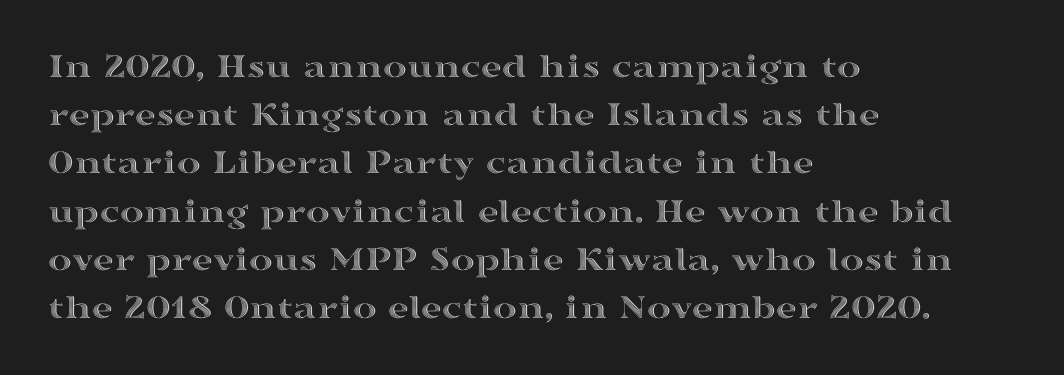
The space beneath each line is pristine and unruled. The axis of the letterforms is exactly vertical. Tracking value appears to be zero — textbook default spacing. Here the designer chose a conventional face with non-uniform glyph widths. Compared with typical paragraphs, the rows here are spaced about the same. The lines are quadded left.
